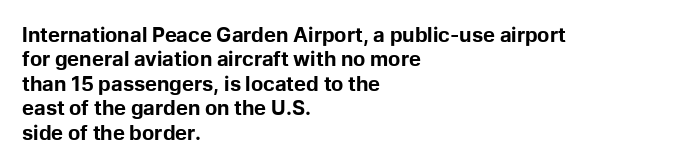
In terms of weight, the rendering is a true, heavy bold. In CSS terms this would be text-align: left. This rendering leaves character spacing at its baseline value. Honestly, there is no underline to notice here at all. The typography opts for an upright posture over an oblique one.
